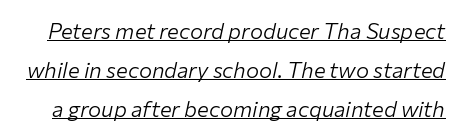
Q: Is the text bold? A: No.
Q: Is the text italic (slanted)? A: Yes, it leans right by about 12 degrees.
Q: Is the text underlined? A: Yes.
Q: Is the spacing between letters normal or unusually wide? A: Normal.
